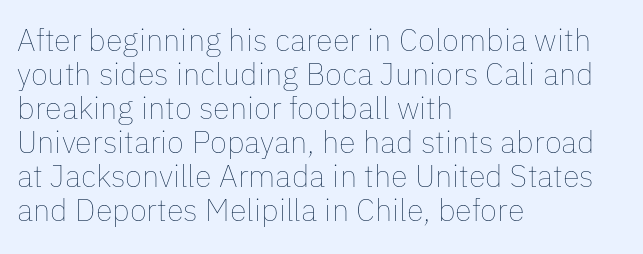
Characters remain perfectly vertical along every line. Horizontal bands of white between lines are thin slivers. This reads as an unemphasized weight, regular at the heaviest. Spacing verdict: proportional, widths tailored to each character.
